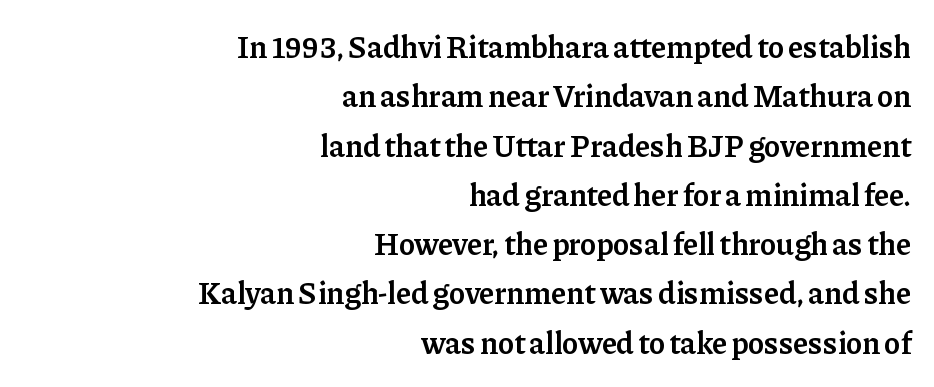
{"serif": "yes", "italic": "no", "bold": "semi", "weight": "semibold", "width": "normal", "stroke_contrast": "low", "x_height": "medium", "monospaced": "no", "underline": "no", "align": "right", "line_spacing": "normal", "line_spacing_ratio": 1.59, "letter_spacing": "normal", "letter_spacing_em": 0.0, "glyph_px": 31}
